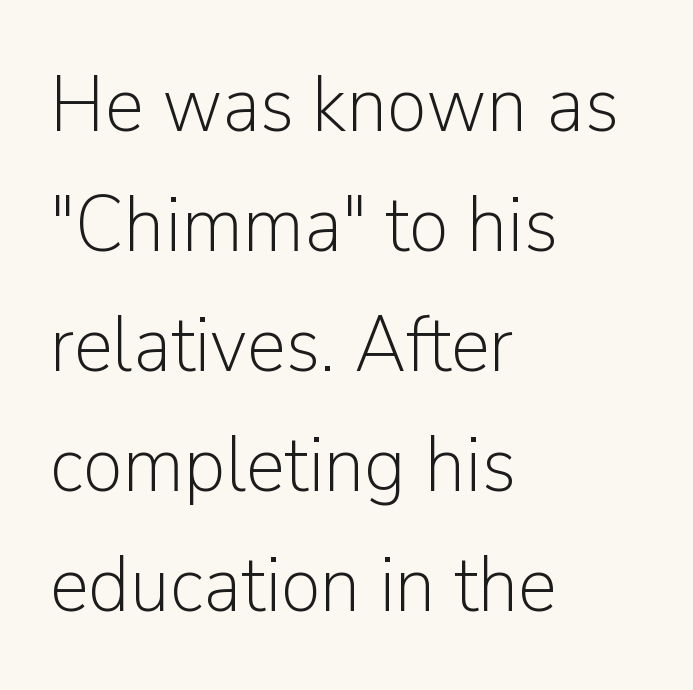
{"serif": "no", "italic": "no", "bold": "no", "weight": "light", "width": "normal", "stroke_contrast": "low", "x_height": "medium", "monospaced": "no", "underline": "no", "align": "left", "line_spacing": "normal", "line_spacing_ratio": 1.5, "letter_spacing": "normal", "letter_spacing_em": 0.0, "glyph_px": 80}
